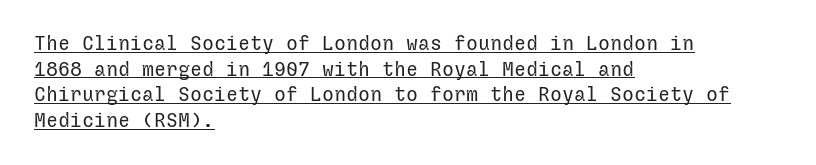
Q: Is the text bold? A: No.
Q: Is the text italic (slanted)? A: No, it is upright.
Q: Is the text underlined? A: Yes.
Q: How is the paragraph aligned? A: Left-aligned.
Q: Is the spacing between letters normal or unusually wide? A: Normal.
Q: Is the spacing between lines tight, normal or loose? A: Normal.
